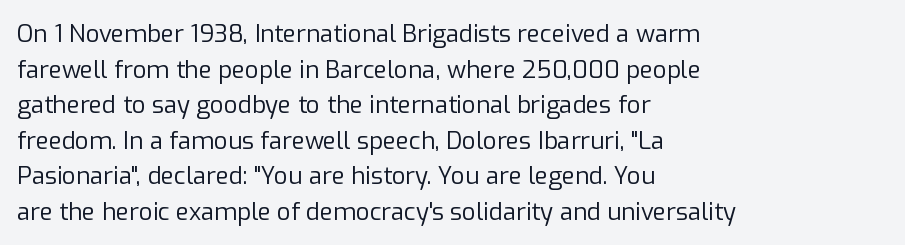
No italicization has been applied; the sample stays upright. Each line starts at the same left margin while the right side varies. Weight: regular or lighter. Compared with typical paragraphs, the rows here are spaced about the same. No extra tracking has been applied to these lines. Any mark beneath the type? The region is blank.
